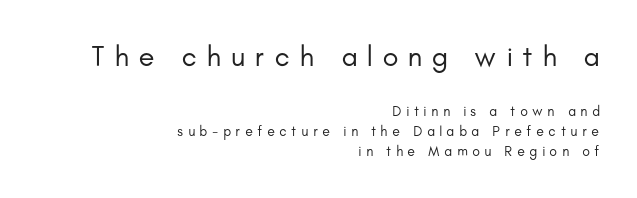
{"serif": "no", "italic": "no", "bold": "no", "weight": "regular", "width": "normal", "stroke_contrast": "low", "x_height": "small", "monospaced": "no", "underline": "no", "align": "right", "line_spacing": "normal", "line_spacing_ratio": 1.41, "letter_spacing": "wide", "letter_spacing_em": 0.34, "larger_block": "first", "size_ratio": 2.07, "glyph_px": 29}
